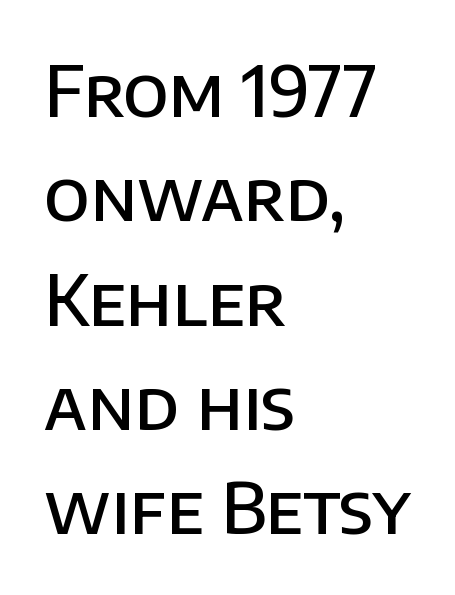
Q: Is the text bold? A: Semi-bold.
Q: Is the text italic (slanted)? A: No, it is upright.
Q: Is the typeface a serif or a sans-serif typeface? A: Sans-serif.
Q: Is the text underlined? A: No.
Q: How is the paragraph aligned? A: Left-aligned.
Q: Is the spacing between letters normal or unusually wide? A: Normal.
Q: Is the spacing between lines tight, normal or loose? A: Normal.
Q: Width (condensed, normal, or wide)? A: Normal.
Q: Stroke contrast? A: Low.
Q: x-height? A: Large.
Q: Monospaced? A: No.
